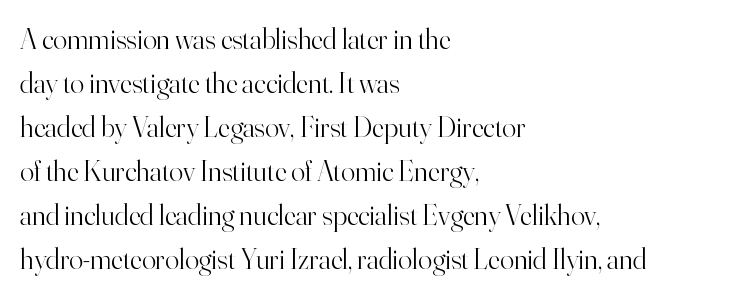
The image shows 29 px light serif type, upright; set left-aligned, normal line spacing (1.52x), normal letter spacing, not underlined; high stroke contrast and a small x-height.
